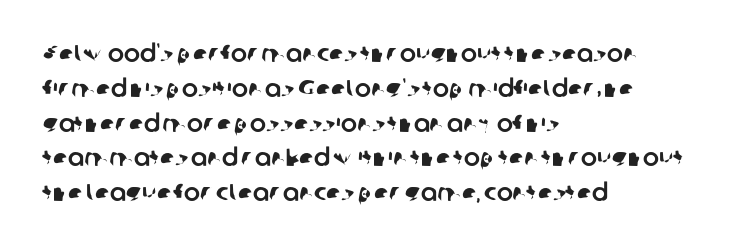
Q: Is the text underlined? A: No.
Q: How is the paragraph aligned? A: Left-aligned.
Q: Is the spacing between letters normal or unusually wide? A: Normal.
Q: Is the spacing between lines tight, normal or loose? A: Normal.
